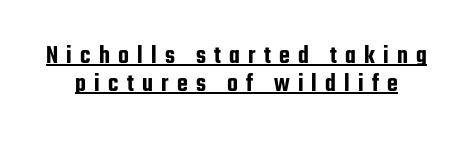
Q: Is the text italic (slanted)? A: No, it is upright.
Q: Is the text underlined? A: Yes.
Q: Is the spacing between letters normal or unusually wide? A: Unusually wide.
Q: Is the spacing between lines tight, normal or loose? A: Tight.
